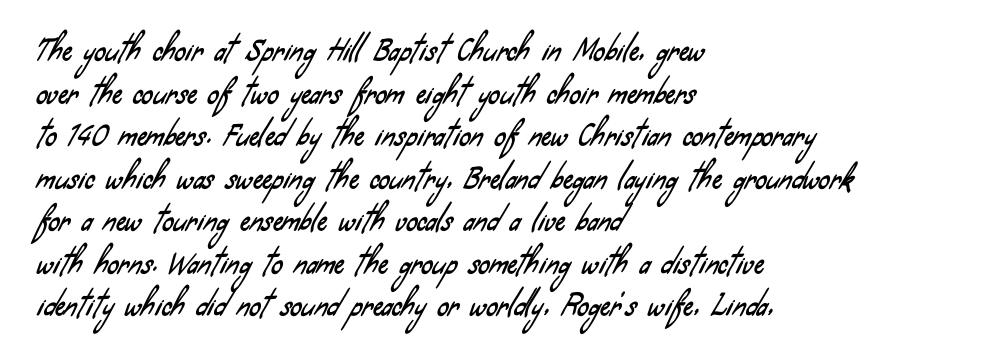
Q: Is the typeface a serif or a sans-serif typeface? A: Sans-serif.
Q: Is the text underlined? A: No.
Q: How is the paragraph aligned? A: Left-aligned.
Q: Is the spacing between letters normal or unusually wide? A: Normal.
Q: Is the spacing between lines tight, normal or loose? A: Normal.
Q: Width (condensed, normal, or wide)? A: Condensed.
Q: Stroke contrast? A: Low.
Q: x-height? A: Small.
Q: Monospaced? A: No.
